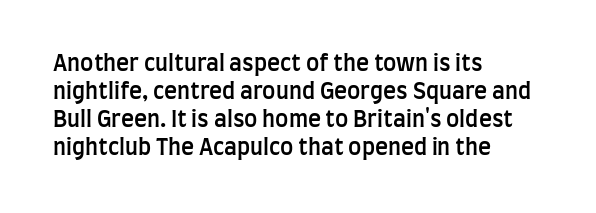
The image shows 22 px text type, upright; set left-aligned, normal line spacing (1.27x), normal letter spacing, not underlined.
